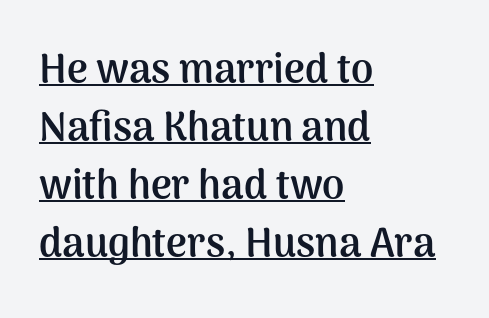
Q: Is the text bold? A: Yes.
Q: Is the text italic (slanted)? A: No, it is upright.
Q: Is the typeface a serif or a sans-serif typeface? A: Sans-serif.
Q: Is the text underlined? A: Yes.
Q: How is the paragraph aligned? A: Left-aligned.
Q: Is the spacing between letters normal or unusually wide? A: Normal.
Q: Is the spacing between lines tight, normal or loose? A: Normal.
Q: Width (condensed, normal, or wide)? A: Normal.
Q: Stroke contrast? A: Medium.
Q: x-height? A: Medium.
Q: Monospaced? A: No.
